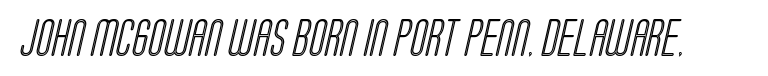
The image shows 37 px condensed type; set normal letter spacing, not underlined; a large x-height.
